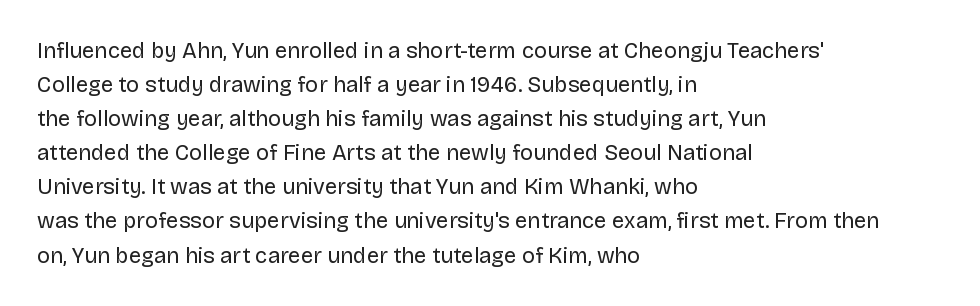
Caption: multi-line text, flush left, ragged right. Rendered with straight, roman letterforms. Beneath every word, the page is bare. Weight: not bold — regular or lighter. Nobody touched the tracking dial on this one. Vertically, the passage feels balanced, rows spaced as you'd expect.
